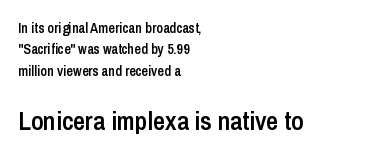
The image shows 26 px text type, upright; set left-aligned, normal line spacing (1.53x), normal letter spacing, not underlined; the second (bottom) block is 1.86x larger.
